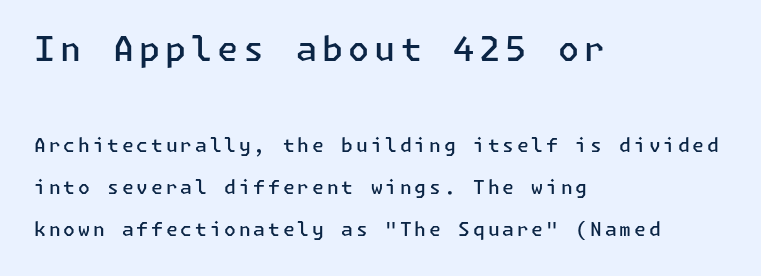
Q: Is the text bold? A: Semi-bold.
Q: Is the text italic (slanted)? A: No, it is upright.
Q: Is the typeface a serif or a sans-serif typeface? A: Sans-serif.
Q: Is the text underlined? A: No.
Q: How is the paragraph aligned? A: Left-aligned.
Q: Is the spacing between lines tight, normal or loose? A: Loose.
Q: Which block of text is set in a larger size, the first (top) or the second (bottom)? A: The first (top) one.
Q: Width (condensed, normal, or wide)? A: Normal.
Q: Stroke contrast? A: Low.
Q: x-height? A: Medium.
